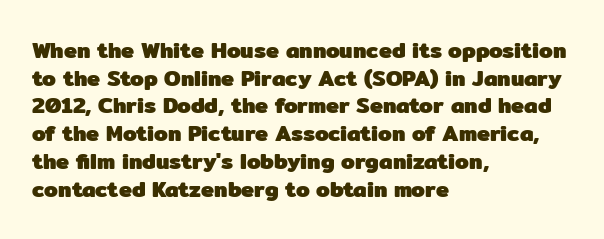
The image shows 22 px bold type, upright; set left-aligned, normal line spacing (1.26x), normal letter spacing, not underlined.
